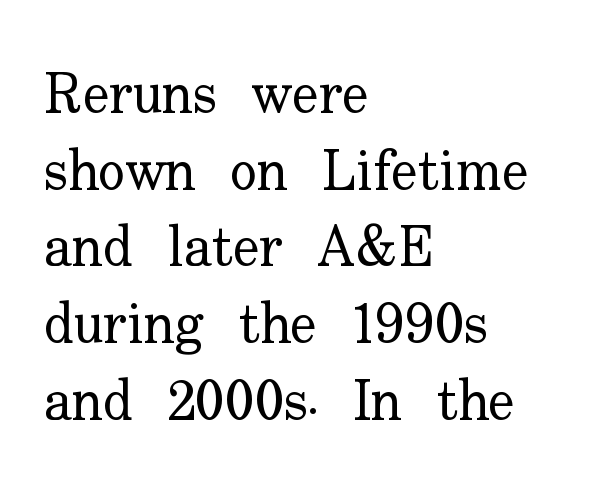
Q: Is the text bold? A: No.
Q: Is the text italic (slanted)? A: No, it is upright.
Q: Is the typeface a serif or a sans-serif typeface? A: Serif.
Q: Is the text underlined? A: No.
Q: How is the paragraph aligned? A: Left-aligned.
Q: Is the spacing between letters normal or unusually wide? A: Normal.
Q: Is the spacing between lines tight, normal or loose? A: Normal.
Q: Width (condensed, normal, or wide)? A: Normal.
Q: Stroke contrast? A: Low.
Q: x-height? A: Small.
Q: Monospaced? A: No.
